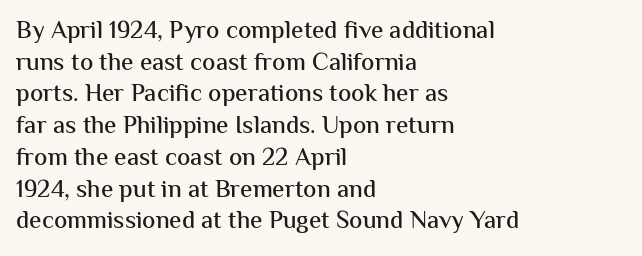
{"italic": "no", "underline": "no", "align": "left", "line_spacing": "normal", "line_spacing_ratio": 1.27, "letter_spacing": "normal", "letter_spacing_em": 0.0, "glyph_px": 25}
